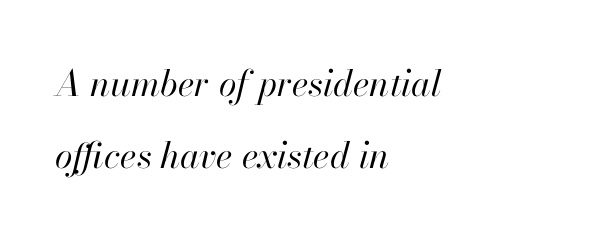
{"italic": "yes", "lean": "right", "slant_degrees": 13, "bold": "no", "weight": "regular", "width": "normal", "stroke_contrast": "high", "x_height": "small", "monospaced": "no", "underline": "no", "align": "left", "line_spacing": "loose", "line_spacing_ratio": 1.99, "letter_spacing": "normal", "letter_spacing_em": 0.0, "glyph_px": 36}
